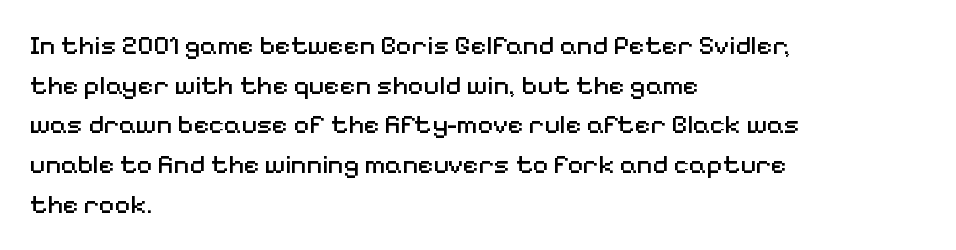
The image shows 27 px text type, upright; set left-aligned, normal line spacing (1.47x), normal letter spacing, not underlined.
